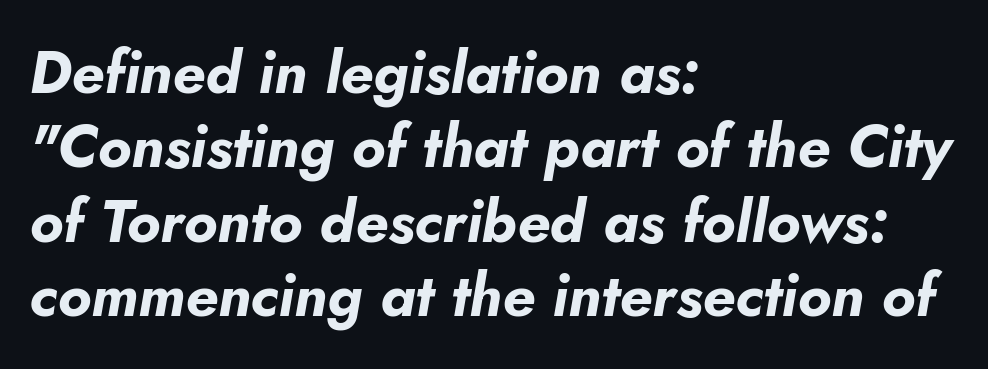
Q: Is the text bold? A: Yes.
Q: Is the text italic (slanted)? A: Yes, it leans right by about 5 degrees.
Q: Is the text underlined? A: No.
Q: How is the paragraph aligned? A: Left-aligned.
Q: Is the spacing between letters normal or unusually wide? A: Normal.
Q: Is the spacing between lines tight, normal or loose? A: Normal.
Q: Width (condensed, normal, or wide)? A: Normal.
Q: Stroke contrast? A: Low.
Q: x-height? A: Small.
Q: Monospaced? A: No.
